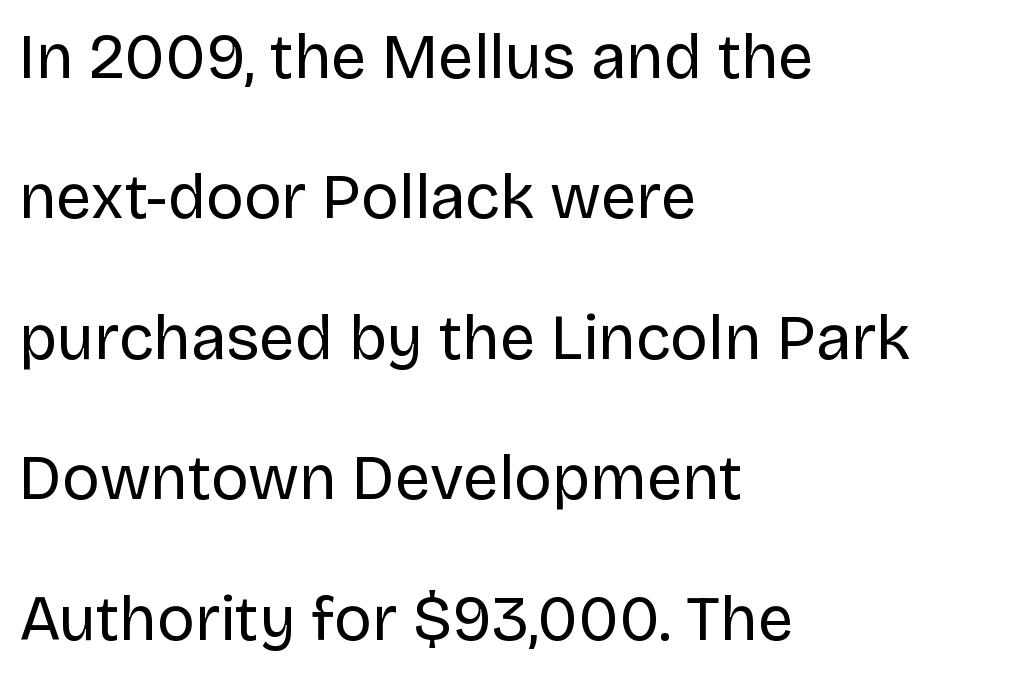
{"serif": "no", "italic": "no", "bold": "no", "weight": "regular", "width": "normal", "stroke_contrast": "low", "x_height": "large", "monospaced": "no", "underline": "no", "align": "left", "line_spacing": "loose", "line_spacing_ratio": 2.23, "letter_spacing": "normal", "letter_spacing_em": 0.0, "glyph_px": 63}
